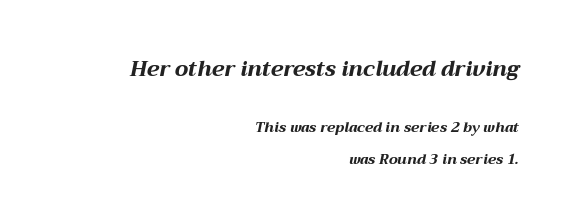
The image shows 21 px bold type, italic (leaning right); set right-aligned, loose line spacing (2.28x), normal letter spacing, not underlined; the first (top) block is 1.5x larger.
